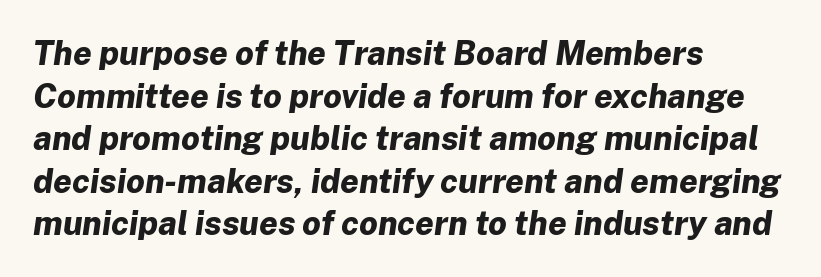
Q: Is the text bold? A: Yes.
Q: Is the text italic (slanted)? A: Yes, it leans right by about 8 degrees.
Q: Is the text underlined? A: No.
Q: How is the paragraph aligned? A: Left-aligned.
Q: Is the spacing between letters normal or unusually wide? A: Normal.
Q: Is the spacing between lines tight, normal or loose? A: Normal.
Q: Width (condensed, normal, or wide)? A: Normal.
Q: Stroke contrast? A: Low.
Q: x-height? A: Medium.
Q: Monospaced? A: No.
